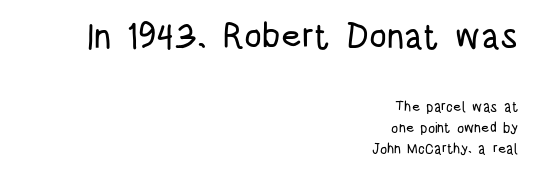
Q: Is the text italic (slanted)? A: No, it is upright.
Q: Is the typeface a serif or a sans-serif typeface? A: Sans-serif.
Q: Is the text underlined? A: No.
Q: How is the paragraph aligned? A: Right-aligned.
Q: Is the spacing between letters normal or unusually wide? A: Normal.
Q: Is the spacing between lines tight, normal or loose? A: Normal.
Q: Which block of text is set in a larger size, the first (top) or the second (bottom)? A: The first (top) one.
Q: Width (condensed, normal, or wide)? A: Condensed.
Q: Stroke contrast? A: Low.
Q: x-height? A: Large.
Q: Monospaced? A: No.
